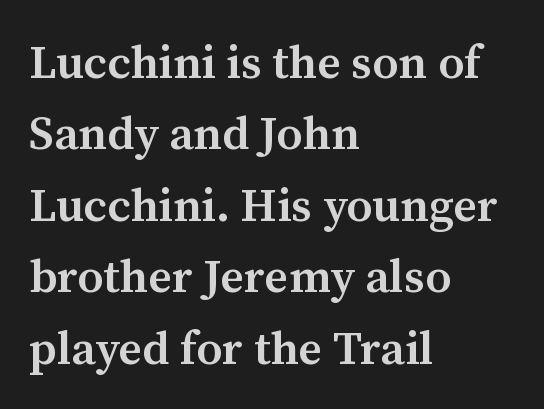
Q: Is the text bold? A: Semi-bold.
Q: Is the text italic (slanted)? A: No, it is upright.
Q: Is the typeface a serif or a sans-serif typeface? A: Serif.
Q: Is the text underlined? A: No.
Q: How is the paragraph aligned? A: Left-aligned.
Q: Is the spacing between letters normal or unusually wide? A: Normal.
Q: Is the spacing between lines tight, normal or loose? A: Normal.
Q: Width (condensed, normal, or wide)? A: Normal.
Q: Stroke contrast? A: Medium.
Q: x-height? A: Medium.
Q: Monospaced? A: No.
